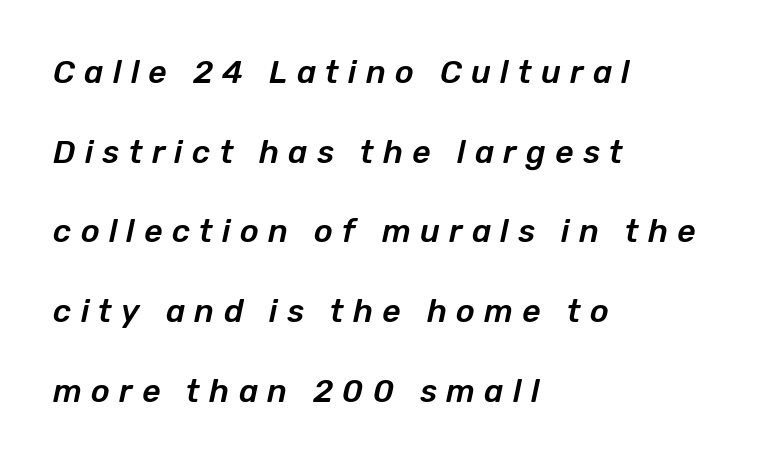
This rendering features lettering with no underline. Slant detected: the letters are inclined. The typesetter chose a ragged-right arrangement here. Think of a printed novel: that variable character pitch is what you see here.
